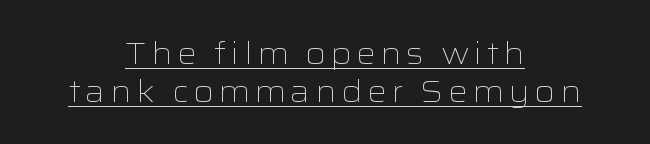
The image shows 31 px light, wide sans-serif type, upright; set centered, line spacing 1.21x, underlined; low stroke contrast and a medium x-height.
